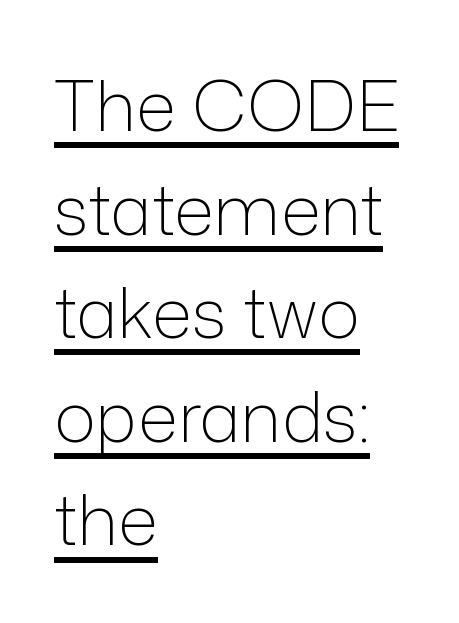
The image shows 70 px light sans-serif type, upright; set left-aligned, normal line spacing (1.48x), normal letter spacing, underlined; low stroke contrast and a medium x-height.
